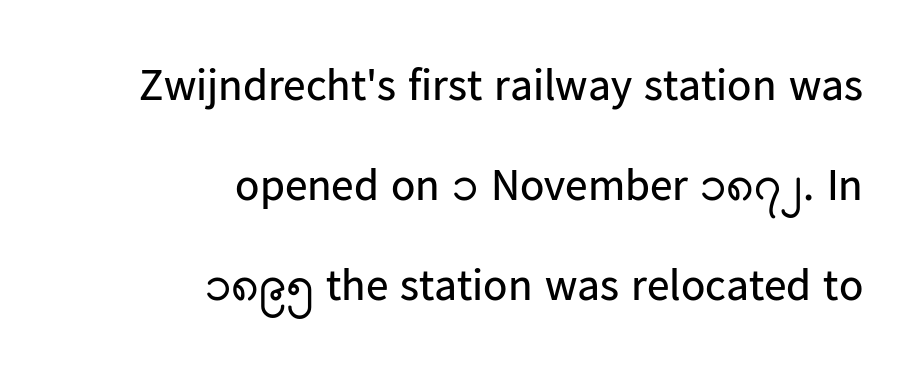
This block would shrink considerably if given ordinary leading; it's expanded now. Serif or sans? Sans — the stroke terminals are bare. Ascenders rise straight up at ninety degrees. The typeface has the unassuming heft of standard copy or less.
